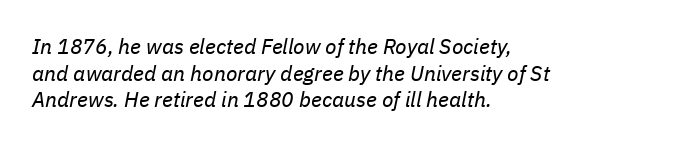
Descender tails drop into unmarked territory. The lines in this sample share a left origin and differ only in where they stop. The letters are slanted; this is an italic face. Evenly set lines give the paragraph a standard silhouette.
